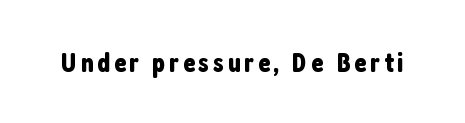
Q: Is the text italic (slanted)? A: No, it is upright.
Q: Is the typeface a serif or a sans-serif typeface? A: Sans-serif.
Q: Is the text underlined? A: No.
Q: Width (condensed, normal, or wide)? A: Condensed.
Q: Stroke contrast? A: Low.
Q: x-height? A: Medium.
Q: Monospaced? A: No.
